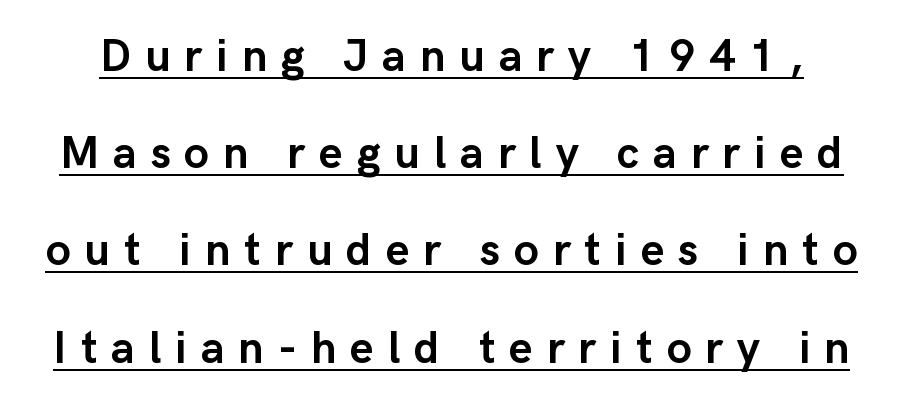
How are the letters spaced? Widely, with obvious added tracking. A typesetter would call this leading open, well beyond the default. This sample uses an upright cut, with every glyph sitting square on the baseline. The rendering uses natural spacing where letterforms have individual widths.
